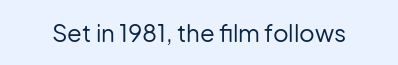
Only glyphs here, with clear space below each row. Notice how the stems are strictly vertical — no italics here. Between one letter and the next there's only the usual sliver of space. Is this a heavy cut? Hardly; it is regular or lighter.
